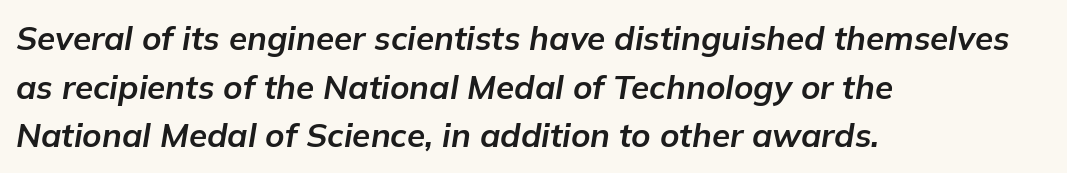
Each row of text sits above clean, open space. Would a proofreader flag this as italicized? Yes. The passage shown is emphatically bold. Each letter keeps its own natural width here, so spacing adapts to shape. Honestly, the letter spacing is just normal — you wouldn't notice it.
